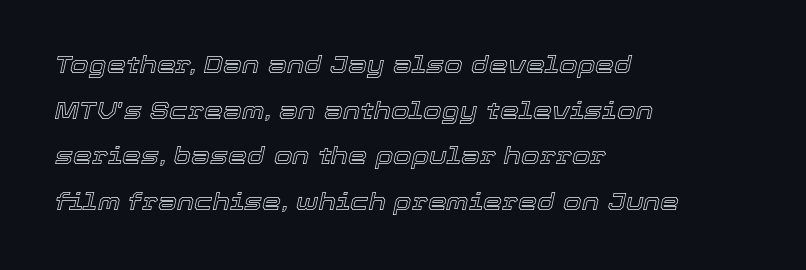
Rule under the text: the space is simply empty. Interline gaps are noticeably wide in this sample. This sample uses plain, unmodified letter spacing. A student would call this left alignment; a typographer would say flush left, rag right. Is the type slanted? Yes — the strokes lean at a clear angle.
